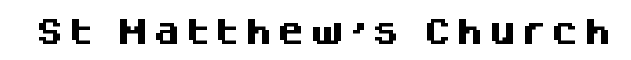
Q: Is the text bold? A: Yes.
Q: Is the text italic (slanted)? A: No, it is upright.
Q: Is the typeface a serif or a sans-serif typeface? A: Sans-serif.
Q: Is the text underlined? A: No.
Q: Width (condensed, normal, or wide)? A: Normal.
Q: Stroke contrast? A: Medium.
Q: x-height? A: Large.
Q: Monospaced? A: No.
